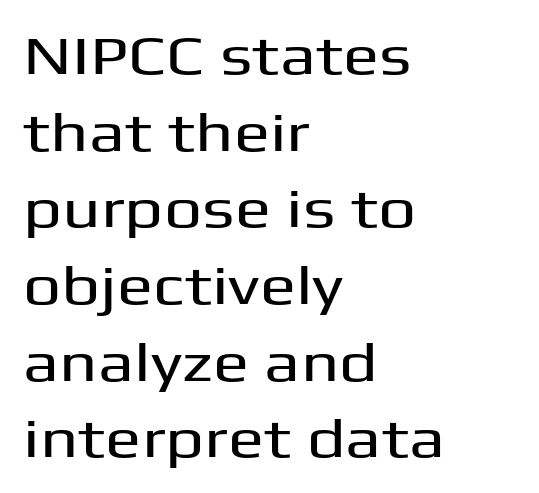
Descenders are the only things crossing below the line. The font family rendered here belongs to the sans-serif group. Italic? Not at all — the glyphs are vertical. Reading down the block, your eye returns to a fixed left position each line.
